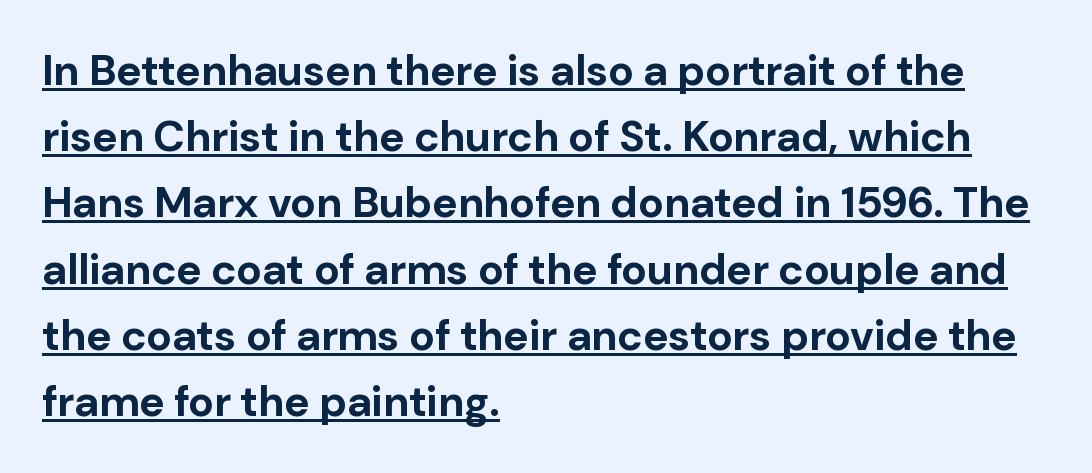
This is underlined copy, the kind a proofreader might mark for attention. Compared with an ordinary text face, these strokes are far heavier — a full bold. Nobody touched the tracking dial on this one. The face used here is proportionally spaced, like ordinary book or web type. If you measured baseline to baseline, you'd find a middling distance. If you drew a line through each stem, it would be perfectly vertical.
